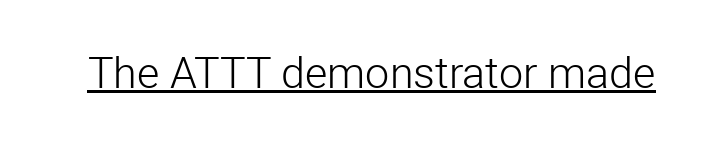
The rendering keeps characters at their native spacing. Proportional: the letters do not fall into vertical columns. The typeface chosen for these lines omits serifs. The passage shown is underscored from start to finish.
